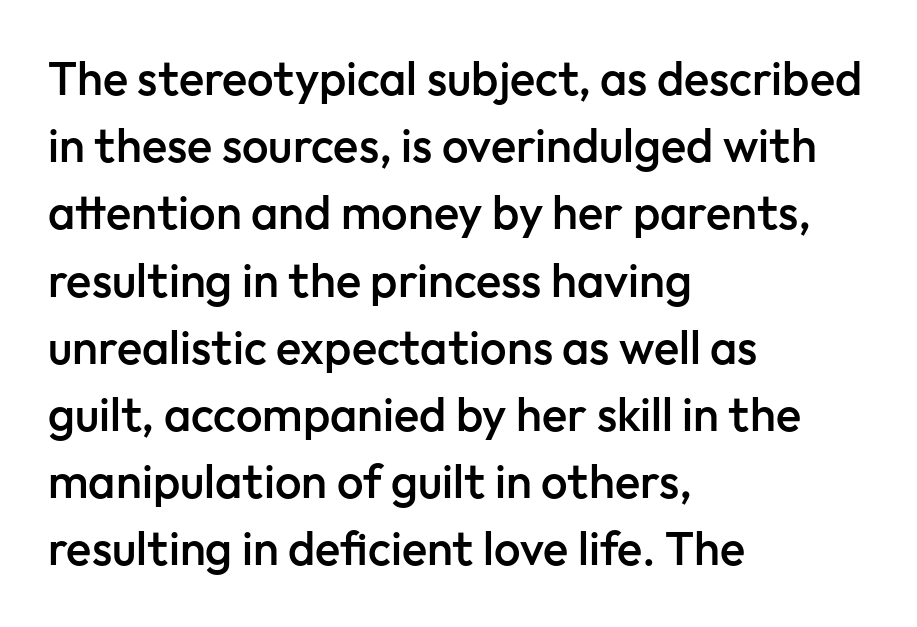
Q: Is the text bold? A: Semi-bold.
Q: Is the text italic (slanted)? A: No, it is upright.
Q: Is the typeface a serif or a sans-serif typeface? A: Sans-serif.
Q: Is the text underlined? A: No.
Q: How is the paragraph aligned? A: Left-aligned.
Q: Is the spacing between letters normal or unusually wide? A: Normal.
Q: Is the spacing between lines tight, normal or loose? A: Normal.
Q: Width (condensed, normal, or wide)? A: Normal.
Q: Stroke contrast? A: Low.
Q: x-height? A: Medium.
Q: Monospaced? A: No.
